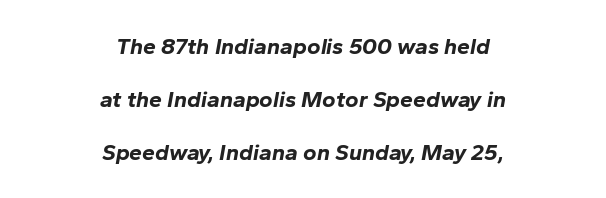
Q: Is the text bold? A: Yes.
Q: Is the text italic (slanted)? A: Yes, it leans right by about 10 degrees.
Q: Is the text underlined? A: No.
Q: How is the paragraph aligned? A: Centered.
Q: Is the spacing between letters normal or unusually wide? A: Normal.
Q: Is the spacing between lines tight, normal or loose? A: Loose.
